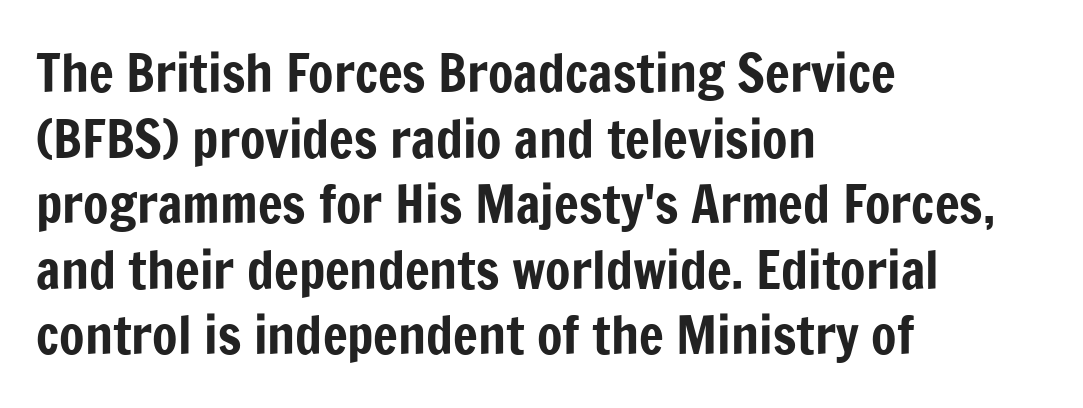
These lines are composed in type without serifs. The passage shown is typed in a proportional face where columns would drift. This is roman type, the default non-slanted kind. Honestly, the row spacing looks completely unremarkable. The passage shown has conventional tracking throughout.
